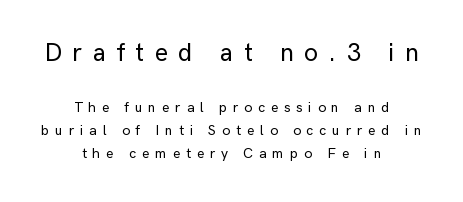
Q: Is the text italic (slanted)? A: No, it is upright.
Q: Is the text underlined? A: No.
Q: How is the paragraph aligned? A: Centered.
Q: Is the spacing between letters normal or unusually wide? A: Unusually wide.
Q: Is the spacing between lines tight, normal or loose? A: Normal.
Q: Which block of text is set in a larger size, the first (top) or the second (bottom)? A: The first (top) one.
